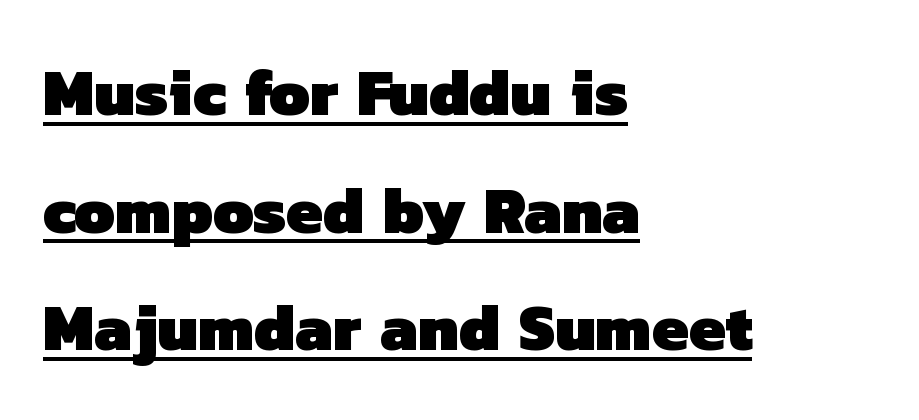
These characters rest on top of a visible drawn line. These words are printed bold, with thick strokes throughout. Typeset ragged right — the left edge is the straight one. These lines are rendered in a variable-pitch font.
